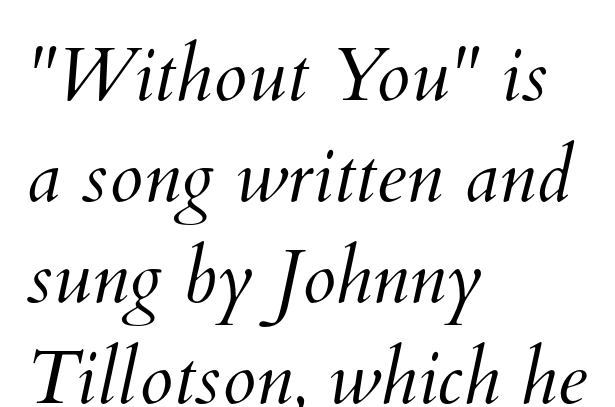
Evenly set lines give the paragraph a standard silhouette. Type without underlining. Look at the tracking — it's just the regular setting, nothing added. Every row of glyphs begins at an identical x-position on the left. No heavy texture on the line: the type isn't bold. The rendering uses natural spacing where letterforms have individual widths.
